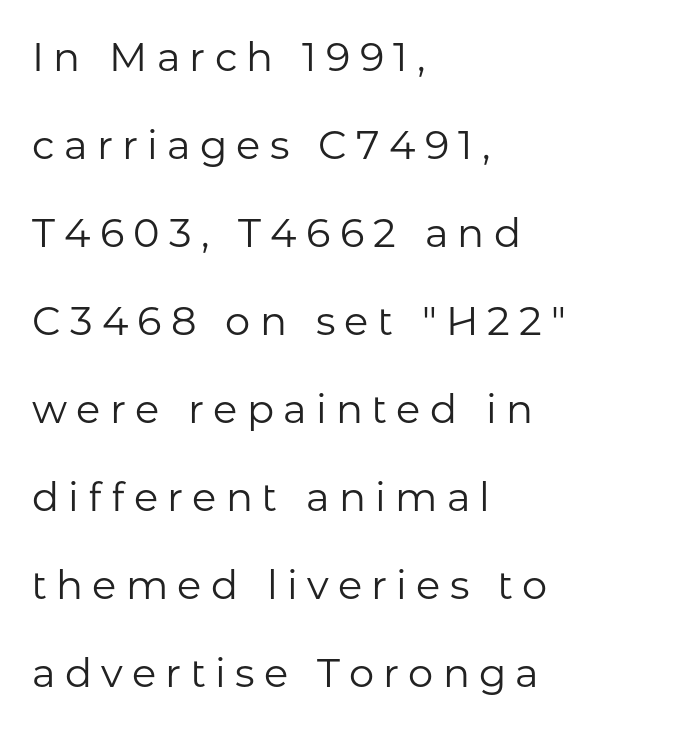
Q: Is the text bold? A: No.
Q: Is the text italic (slanted)? A: No, it is upright.
Q: Is the typeface a serif or a sans-serif typeface? A: Sans-serif.
Q: Is the text underlined? A: No.
Q: How is the paragraph aligned? A: Left-aligned.
Q: Is the spacing between letters normal or unusually wide? A: Unusually wide.
Q: Is the spacing between lines tight, normal or loose? A: Loose.
Q: Width (condensed, normal, or wide)? A: Normal.
Q: Stroke contrast? A: Low.
Q: x-height? A: Medium.
Q: Monospaced? A: No.
